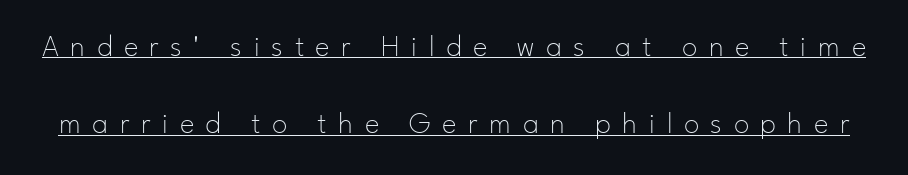
{"serif": "no", "italic": "no", "bold": "no", "weight": "thin", "width": "normal", "stroke_contrast": "low", "x_height": "small", "monospaced": "no", "underline": "yes", "line_spacing": "loose", "line_spacing_ratio": 2.49, "letter_spacing": "wide", "letter_spacing_em": 0.37, "glyph_px": 31}
